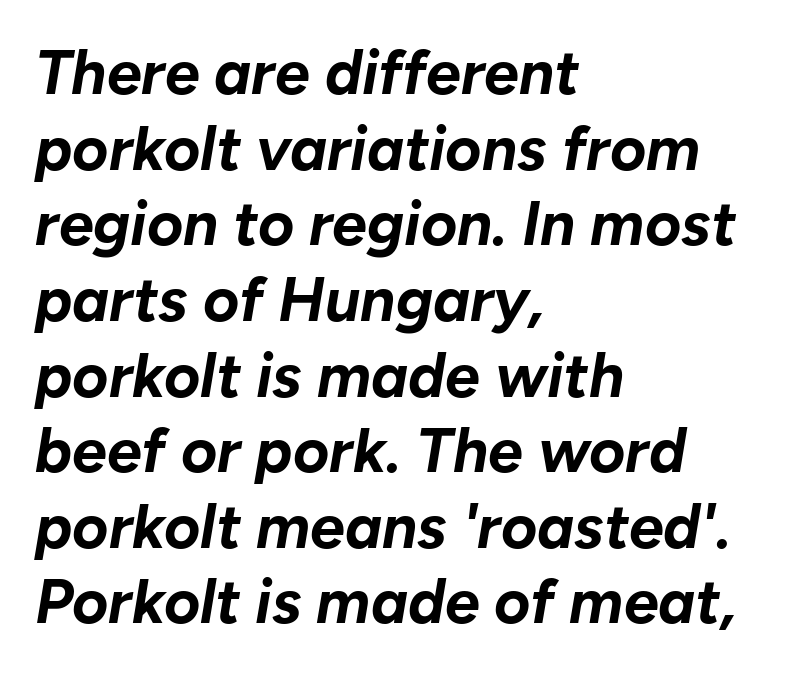
The image shows 62 px bold type, italic (leaning right); set left-aligned, line spacing 1.22x, normal letter spacing, not underlined; low stroke contrast and a medium x-height.
